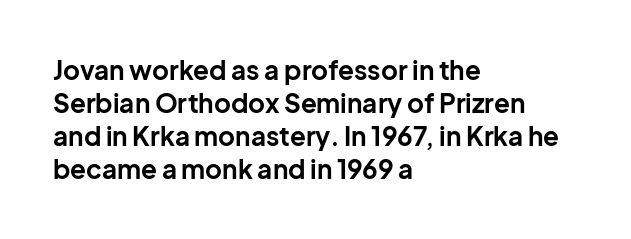
The leading is moderate, giving the passage an even texture. A dark, heavy texture on the line: the type is bold. Descenders hang freely into open space. Letter spacing: default. Notice how the passage keeps a crisp vertical edge on the left only. This is roman type, the default non-slanted kind.
